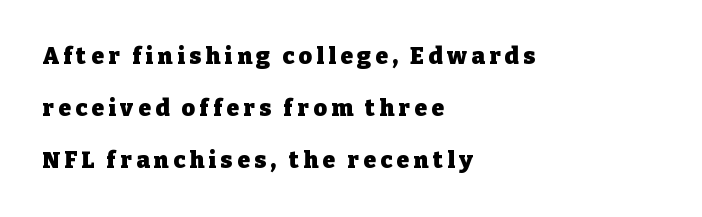
{"italic": "no", "bold": "yes", "underline": "no", "align": "left", "line_spacing": "loose", "line_spacing_ratio": 2.26, "glyph_px": 23}
